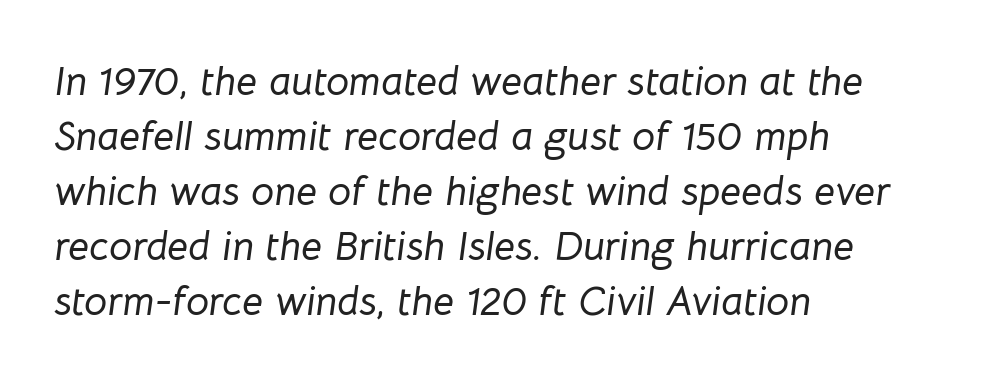
{"italic": "yes", "lean": "right", "slant_degrees": 8, "width": "normal", "stroke_contrast": "low", "x_height": "medium", "monospaced": "no", "underline": "no", "align": "left", "line_spacing": "normal", "line_spacing_ratio": 1.34, "letter_spacing": "normal", "letter_spacing_em": 0.0, "glyph_px": 41}
